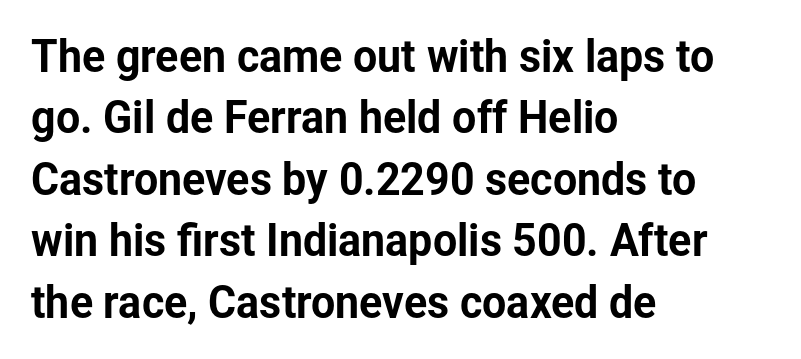
Q: Is the text italic (slanted)? A: No, it is upright.
Q: Is the typeface a serif or a sans-serif typeface? A: Sans-serif.
Q: Is the text underlined? A: No.
Q: How is the paragraph aligned? A: Left-aligned.
Q: Is the spacing between letters normal or unusually wide? A: Normal.
Q: Is the spacing between lines tight, normal or loose? A: Normal.
Q: Width (condensed, normal, or wide)? A: Normal.
Q: Stroke contrast? A: Low.
Q: x-height? A: Medium.
Q: Monospaced? A: No.
